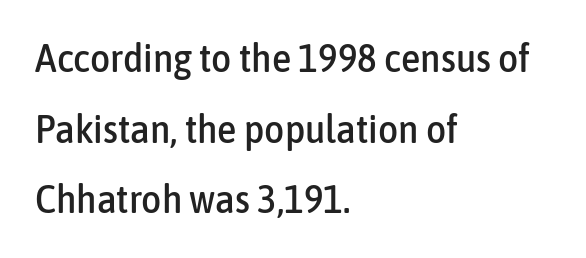
{"serif": "no", "italic": "no", "width": "condensed", "stroke_contrast": "low", "x_height": "medium", "monospaced": "no", "underline": "no", "align": "left", "line_spacing_ratio": 1.81, "letter_spacing": "normal", "letter_spacing_em": 0.0, "glyph_px": 39}
